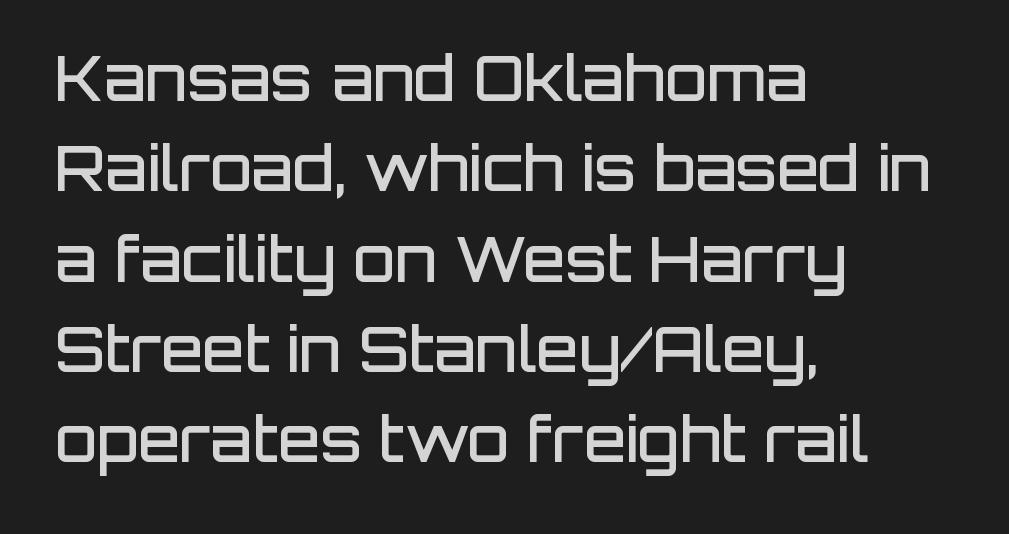
Q: Is the text bold? A: Semi-bold.
Q: Is the text italic (slanted)? A: No, it is upright.
Q: Is the typeface a serif or a sans-serif typeface? A: Sans-serif.
Q: Is the text underlined? A: No.
Q: How is the paragraph aligned? A: Left-aligned.
Q: Is the spacing between letters normal or unusually wide? A: Normal.
Q: Is the spacing between lines tight, normal or loose? A: Normal.
Q: Width (condensed, normal, or wide)? A: Normal.
Q: Stroke contrast? A: Low.
Q: x-height? A: Large.
Q: Monospaced? A: No.
